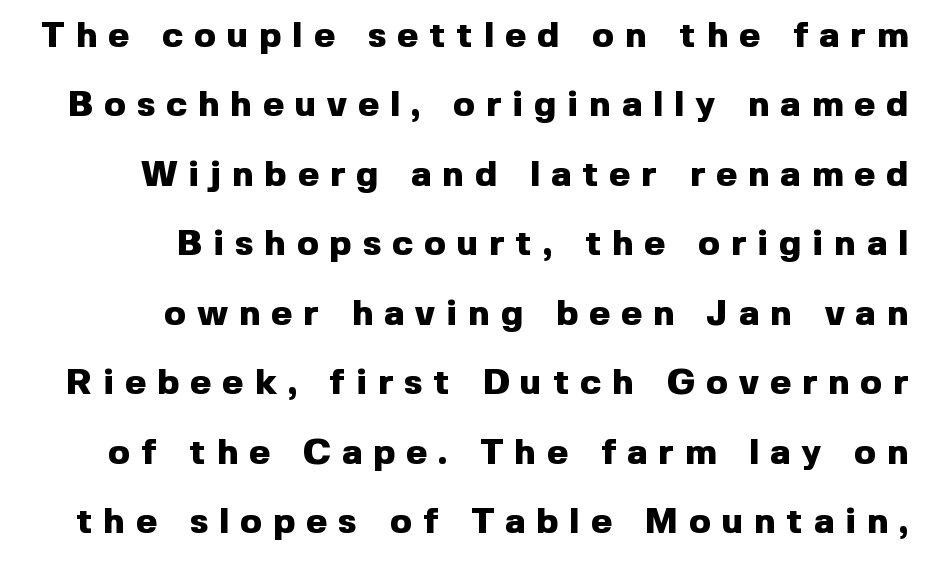
Loosely led — the rows are spread out. Regarding serifs, this sample does without them. Honestly, there is no underline to notice here at all. Tracking value appears strongly positive — letters spread wide. As a designer I'd log this as weight 700, bold. Note the varied advance widths — an 'i' is clearly narrower than an 'm'.
